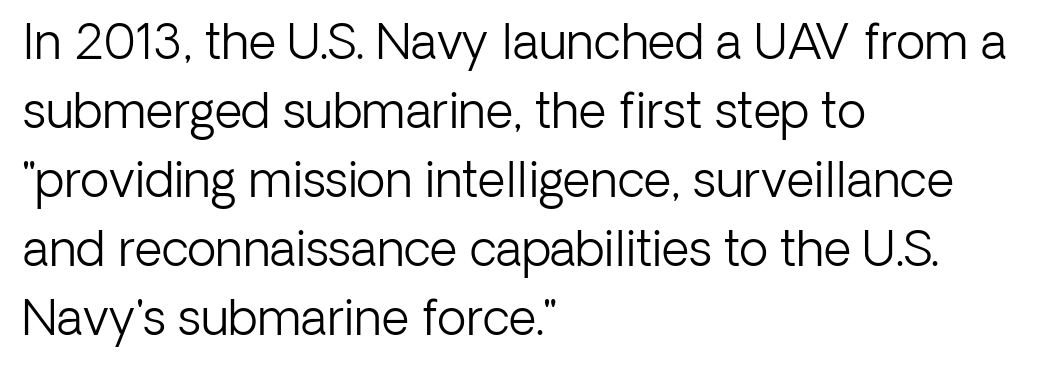
Q: Is the text bold? A: No.
Q: Is the text italic (slanted)? A: No, it is upright.
Q: Is the typeface a serif or a sans-serif typeface? A: Sans-serif.
Q: Is the text underlined? A: No.
Q: How is the paragraph aligned? A: Left-aligned.
Q: Is the spacing between letters normal or unusually wide? A: Normal.
Q: Is the spacing between lines tight, normal or loose? A: Normal.
Q: Width (condensed, normal, or wide)? A: Normal.
Q: Stroke contrast? A: Low.
Q: x-height? A: Medium.
Q: Monospaced? A: No.
